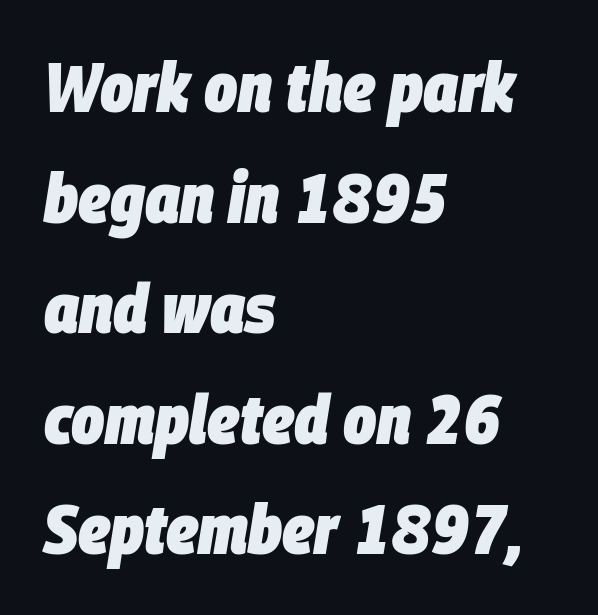
{"italic": "yes", "lean": "right", "slant_degrees": 9, "bold": "yes", "weight": "heavy", "width": "condensed", "stroke_contrast": "low", "x_height": "large", "monospaced": "no", "underline": "no", "align": "left", "line_spacing": "normal", "line_spacing_ratio": 1.58, "letter_spacing": "normal", "letter_spacing_em": 0.0, "glyph_px": 70}
